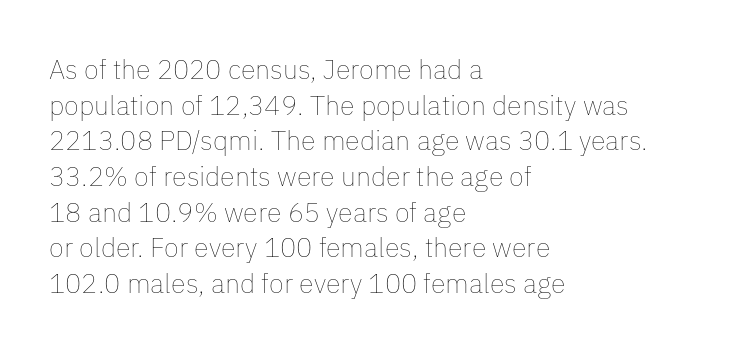
{"italic": "no", "bold": "no", "underline": "no", "align": "left", "line_spacing": "normal", "line_spacing_ratio": 1.32, "letter_spacing": "normal", "letter_spacing_em": 0.0, "glyph_px": 27}
